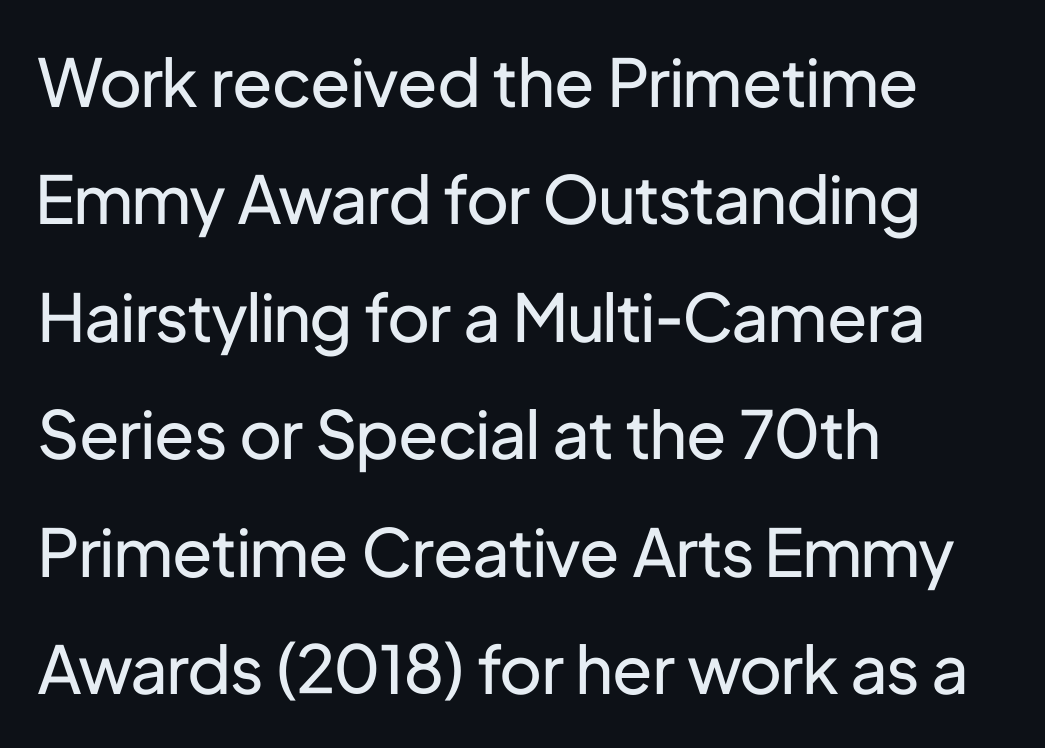
The image shows 66 px regular-weight sans-serif type, upright; set left-aligned, line spacing 1.78x, normal letter spacing, not underlined; low stroke contrast and a medium x-height.
